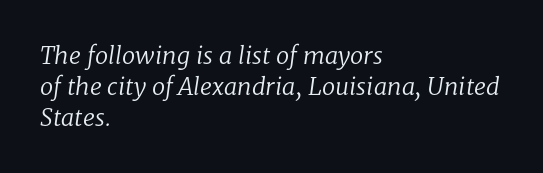
The font sits on the lighter half of the weight spectrum, regular included. Layout note: lines flush left. Regular leading. An italicized treatment has been applied to the whole sample. Glance below the letters and you will spot only blank space.
